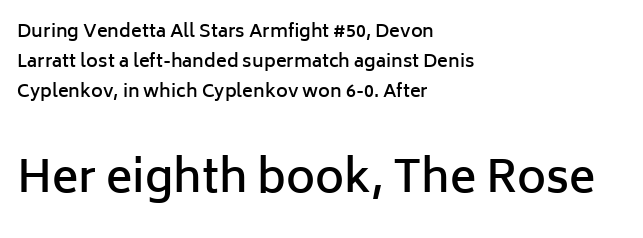
{"serif": "no", "italic": "no", "bold": "semi", "weight": "semibold", "width": "normal", "stroke_contrast": "low", "x_height": "medium", "monospaced": "no", "underline": "no", "align": "left", "line_spacing": "normal", "line_spacing_ratio": 1.68, "letter_spacing": "normal", "letter_spacing_em": 0.0, "larger_block": "second", "size_ratio": 2.44, "glyph_px": 44}
